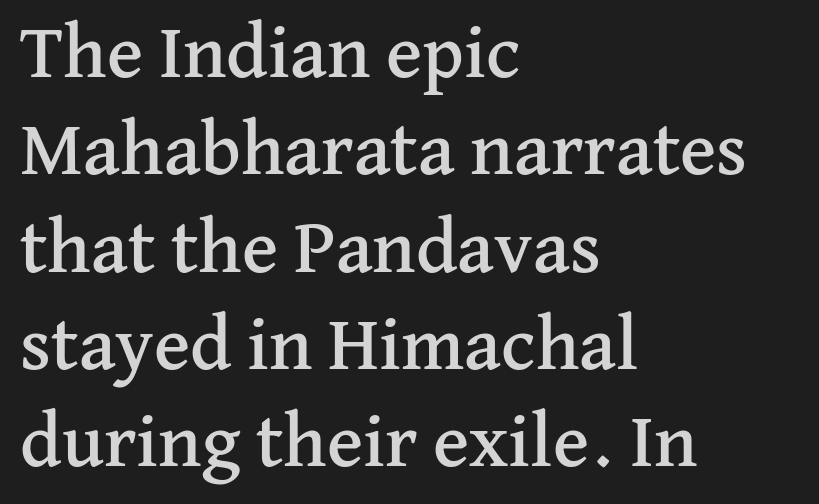
The space between consecutive lines is moderate. A clean baseline with only descenders dipping below it. The letters advance in unequal steps, a hallmark of proportional type. The lines in this sample share a left origin and differ only in where they stop.
